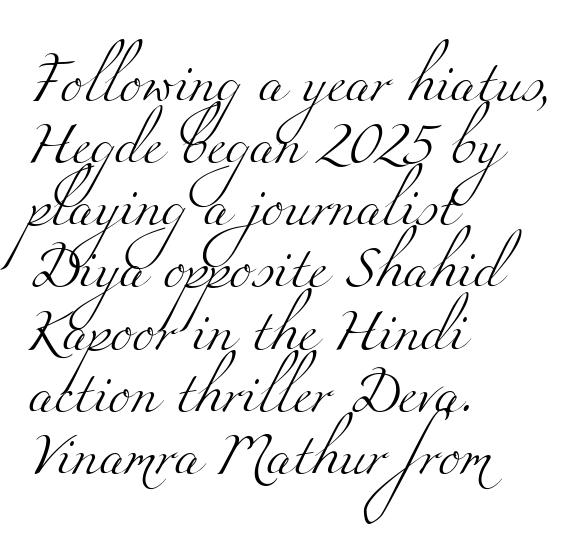
Q: Is the text bold? A: No.
Q: Is the text underlined? A: No.
Q: How is the paragraph aligned? A: Left-aligned.
Q: Is the spacing between letters normal or unusually wide? A: Normal.
Q: Is the spacing between lines tight, normal or loose? A: Normal.
Q: Width (condensed, normal, or wide)? A: Wide.
Q: Stroke contrast? A: Medium.
Q: x-height? A: Small.
Q: Monospaced? A: No.
